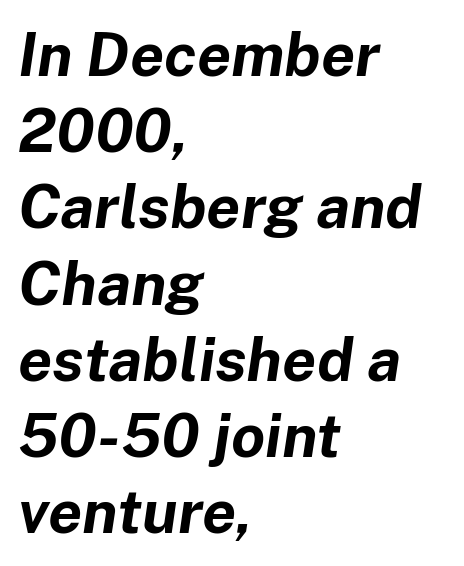
Q: Is the text bold? A: Yes.
Q: Is the text italic (slanted)? A: Yes, it leans right by about 8 degrees.
Q: Is the text underlined? A: No.
Q: How is the paragraph aligned? A: Left-aligned.
Q: Is the spacing between letters normal or unusually wide? A: Normal.
Q: Is the spacing between lines tight, normal or loose? A: Normal.
Q: Width (condensed, normal, or wide)? A: Normal.
Q: Stroke contrast? A: Low.
Q: x-height? A: Medium.
Q: Monospaced? A: No.
